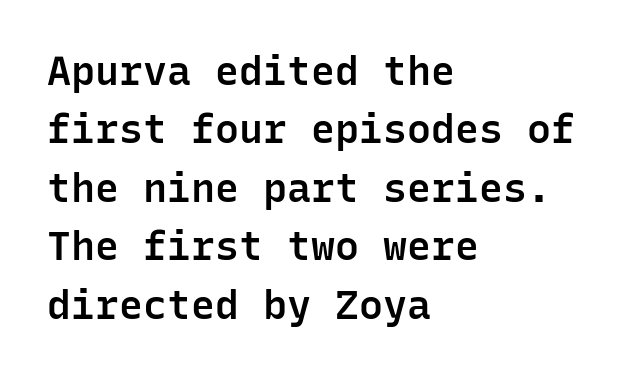
Q: Is the text bold? A: Semi-bold.
Q: Is the text italic (slanted)? A: No, it is upright.
Q: Is the typeface a serif or a sans-serif typeface? A: Sans-serif.
Q: Is the text underlined? A: No.
Q: How is the paragraph aligned? A: Left-aligned.
Q: Is the spacing between letters normal or unusually wide? A: Normal.
Q: Is the spacing between lines tight, normal or loose? A: Normal.
Q: Width (condensed, normal, or wide)? A: Normal.
Q: Stroke contrast? A: Low.
Q: x-height? A: Medium.
Q: Monospaced? A: Yes.
